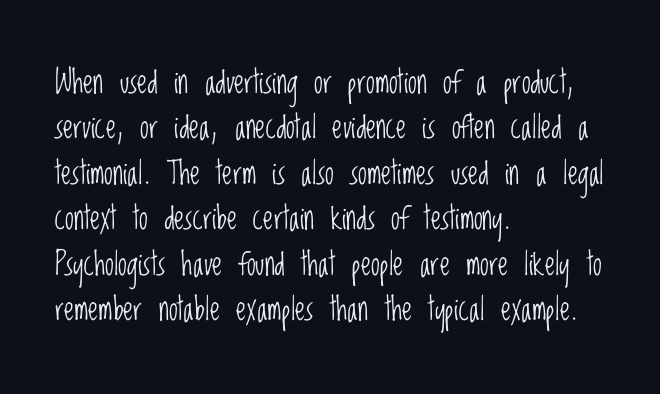
{"serif": "no", "italic": "no", "bold": "no", "weight": "light", "width": "condensed", "stroke_contrast": "low", "x_height": "large", "monospaced": "no", "underline": "no", "align": "left", "line_spacing": "normal", "line_spacing_ratio": 1.42, "letter_spacing": "normal", "letter_spacing_em": 0.0, "glyph_px": 32}
